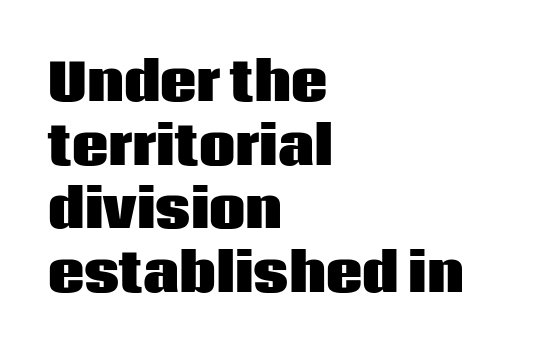
The image shows 51 px heavy sans-serif type, upright; set left-aligned, normal line spacing (1.25x), normal letter spacing, not underlined; low stroke contrast and a large x-height.
